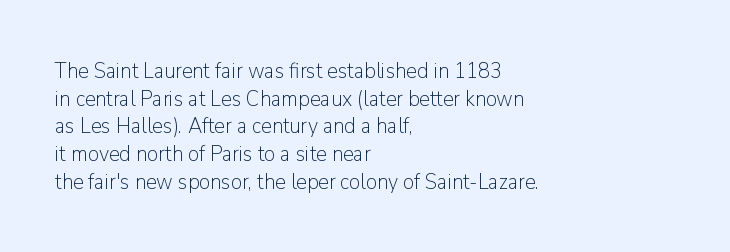
The image shows 22 px text type, upright; set left-aligned, normal line spacing (1.26x), normal letter spacing, not underlined.
